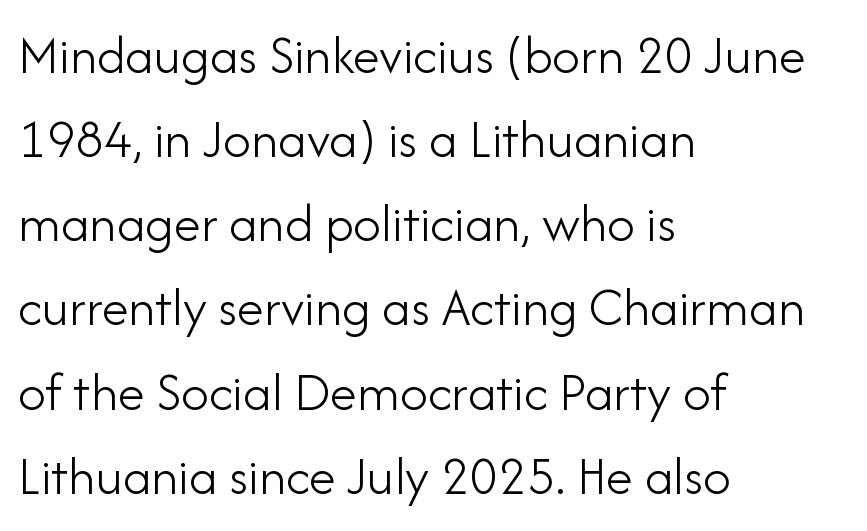
Weight class: somewhere from thin through regular. Vertically, the passage feels balanced, rows spaced as you'd expect. The passage shown has conventional tracking throughout. Compared with a centered layout, this one pins lines to the left instead.
